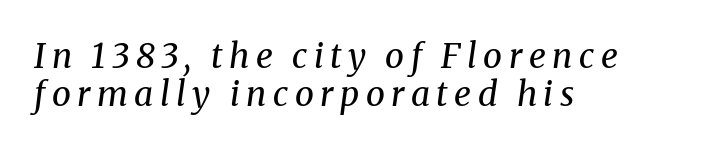
The image shows 34 px regular-weight serif type, italic (leaning right); set left-aligned, tight line spacing (1.12x), not underlined; medium stroke contrast and a medium x-height.
